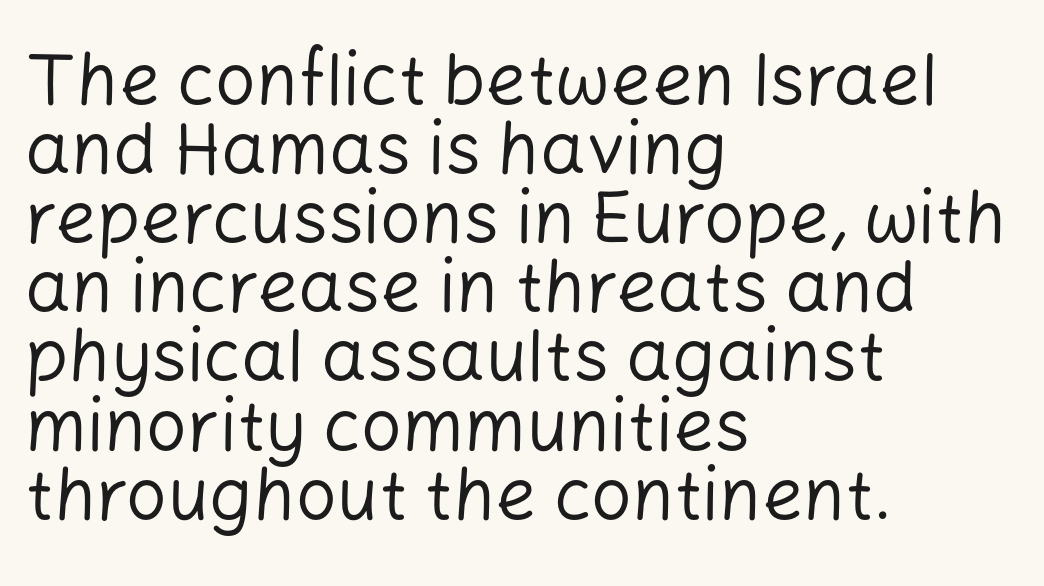
This sample has the flowing, uneven cadence of proportional lettering. Words appear dense and cohesive because spacing is normal. Words float on clear page, feet unadorned. No feet cap the strokes, marking this as sans-serif type.
